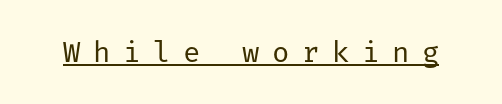
Q: Is the text bold? A: No.
Q: Is the text italic (slanted)? A: No, it is upright.
Q: Is the typeface a serif or a sans-serif typeface? A: Sans-serif.
Q: Is the text underlined? A: Yes.
Q: Is the spacing between letters normal or unusually wide? A: Unusually wide.
Q: Width (condensed, normal, or wide)? A: Normal.
Q: Stroke contrast? A: Low.
Q: x-height? A: Medium.
